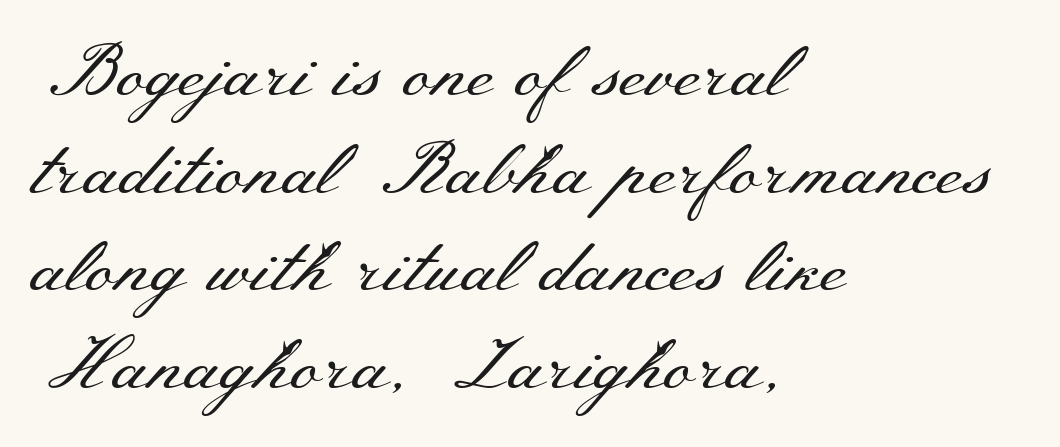
One-word summary of the alignment: left. The font family rendered here belongs to the serif group. Short note: letters normally spaced. A clean baseline with only descenders dipping below it.
